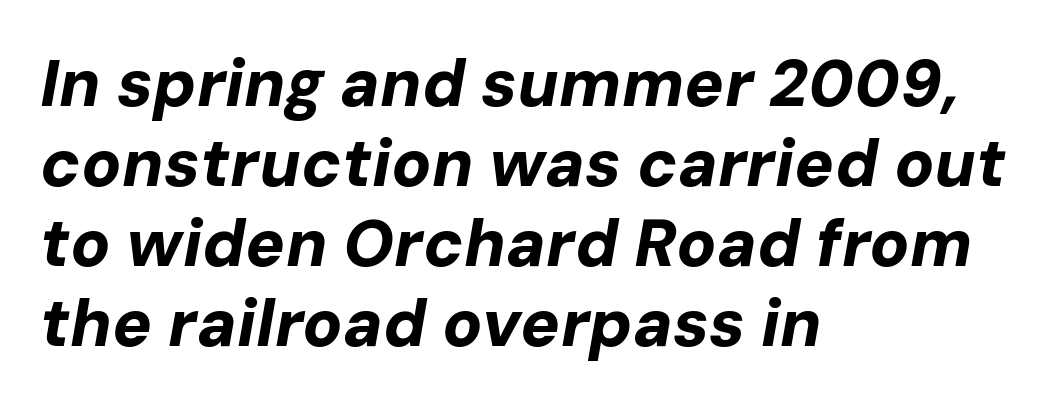
Q: Is the text bold? A: Yes.
Q: Is the text italic (slanted)? A: Yes, it leans right by about 10 degrees.
Q: Is the text underlined? A: No.
Q: How is the paragraph aligned? A: Left-aligned.
Q: Is the spacing between letters normal or unusually wide? A: Normal.
Q: Width (condensed, normal, or wide)? A: Normal.
Q: Stroke contrast? A: Low.
Q: x-height? A: Medium.
Q: Monospaced? A: No.
